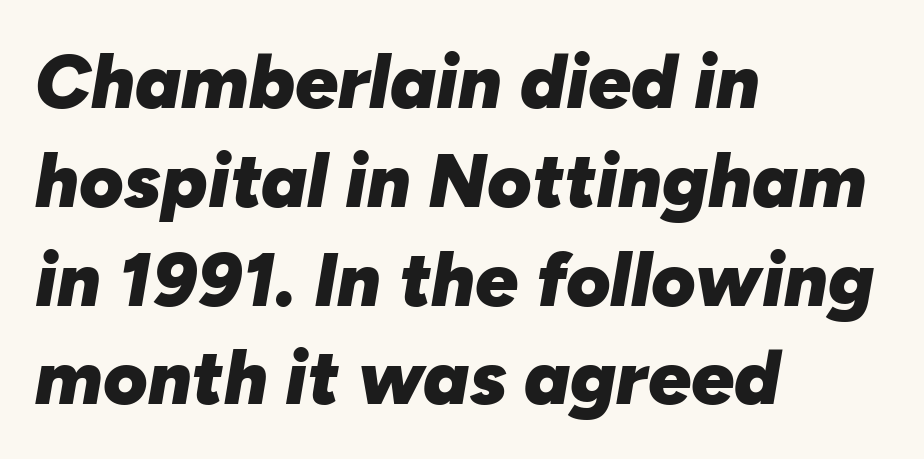
The area under the type is left untouched. One-word summary of the alignment: left. The rendering uses natural spacing where letterforms have individual widths. Tracking here is standard; glyphs follow each other at the usual distance.
